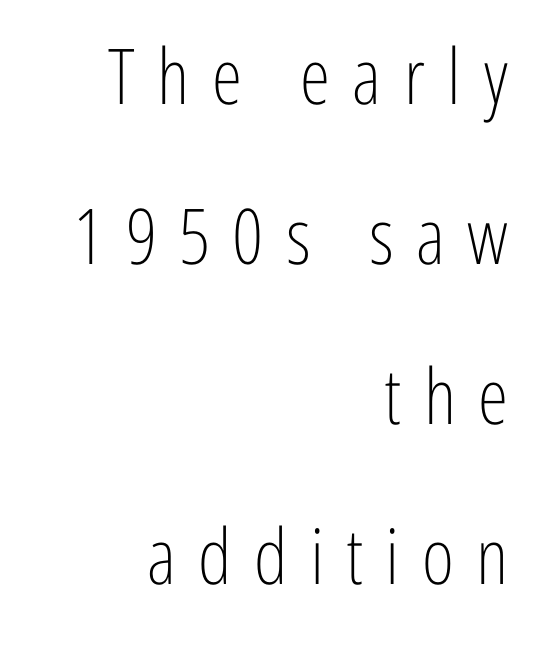
Is this a sans? Yes — the strokes have no serifs. No letter is thick-stroked: the sample isn't bold. Quick note: underline off. The line-height multiplier appears high, well above default. Notice how the stems are strictly vertical — no italics here.
